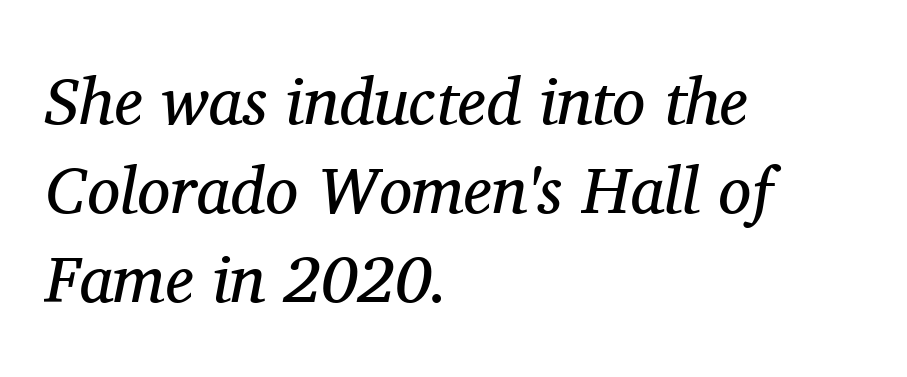
The passage shown is not underscored anywhere. The ragged edge is on the right, which tells us the setting is flush left. If you drew a line through each stem, it would be angled. Default kerning and tracking; the words read as compact shapes.
